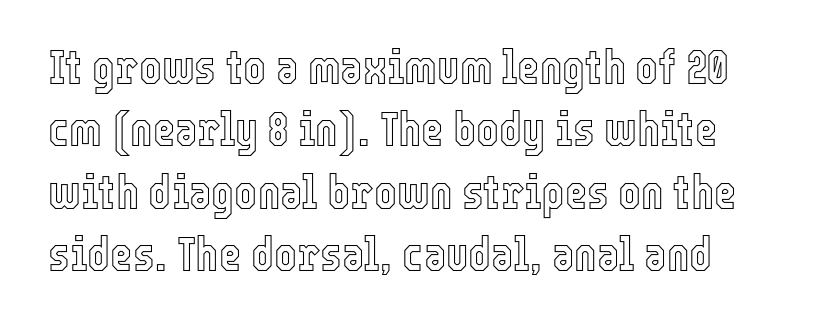
Q: Is the text italic (slanted)? A: No, it is upright.
Q: Is the text underlined? A: No.
Q: Is the spacing between letters normal or unusually wide? A: Normal.
Q: Is the spacing between lines tight, normal or loose? A: Normal.
Q: Width (condensed, normal, or wide)? A: Condensed.
Q: x-height? A: Medium.
Q: Monospaced? A: No.
